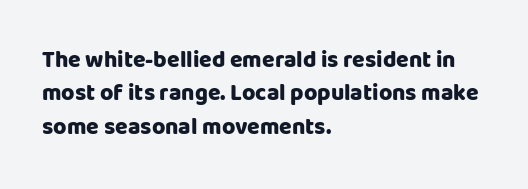
Every letter is thick-stroked: bold, no question. The space directly below the letters is spotless. How would I describe the line gaps? Plain and ordinary. A classic flush-left, rag-right setting is used for this passage. The specimen reads as upright at a glance.
